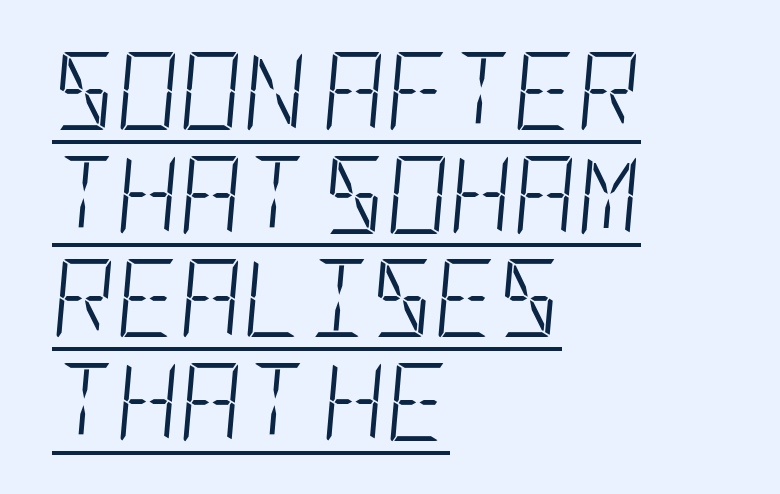
{"italic": "yes", "lean": "right", "slant_degrees": 5, "bold": "no", "weight": "light", "width": "condensed", "stroke_contrast": "low", "x_height": "large", "underline": "yes", "align": "left", "line_spacing": "normal", "line_spacing_ratio": 1.33, "letter_spacing": "normal", "letter_spacing_em": 0.0, "glyph_px": 78}
